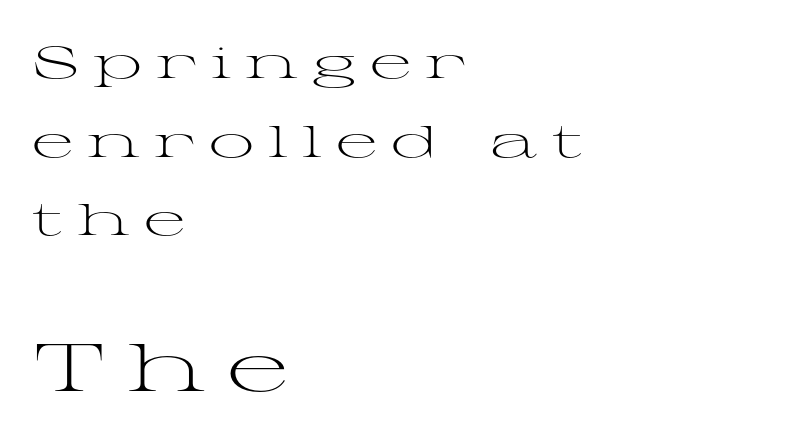
The image shows 67 px light, wide serif type, upright; set left-aligned, line spacing 1.75x, unusually wide letter spacing (+0.31 em), not underlined; the second (bottom) block is 1.49x larger; medium stroke contrast and a medium x-height.
